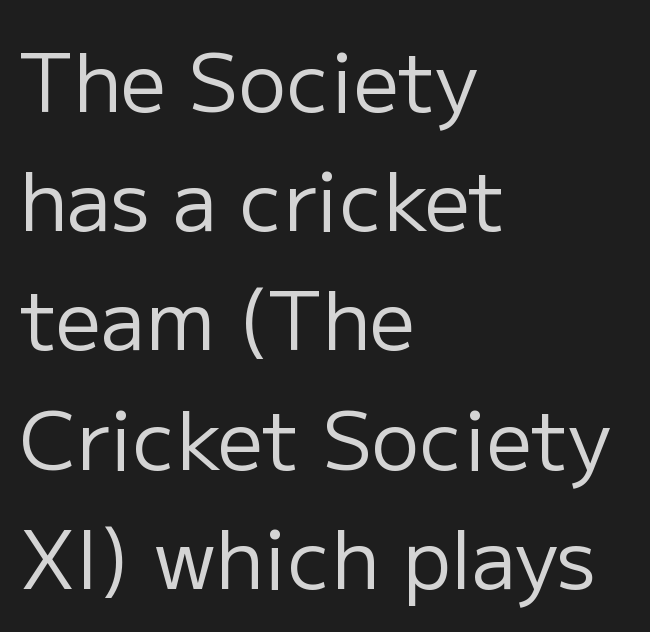
Rows of type keep a routine distance in the vertical direction. Plain, unruled lines of type. In terms of letterspacing, this is plain default setting. Visually the block forms a straight wall on the left and a jagged coastline on the right.
